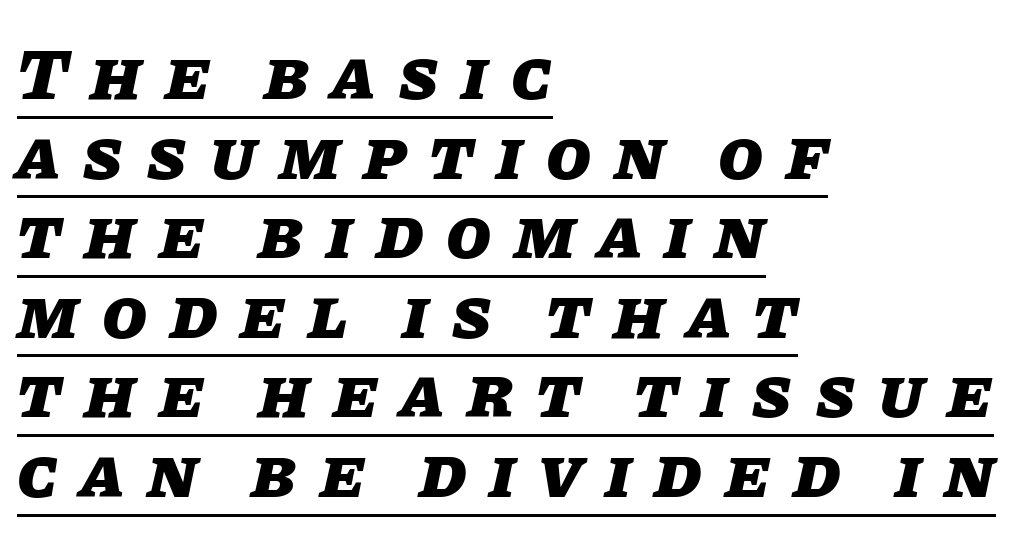
Q: Is the text bold? A: Yes.
Q: Is the text italic (slanted)? A: Yes, it leans right by about 11 degrees.
Q: Is the text underlined? A: Yes.
Q: How is the paragraph aligned? A: Left-aligned.
Q: Is the spacing between letters normal or unusually wide? A: Unusually wide.
Q: Is the spacing between lines tight, normal or loose? A: Tight.
Q: Width (condensed, normal, or wide)? A: Normal.
Q: Stroke contrast? A: Low.
Q: x-height? A: Large.
Q: Monospaced? A: No.
